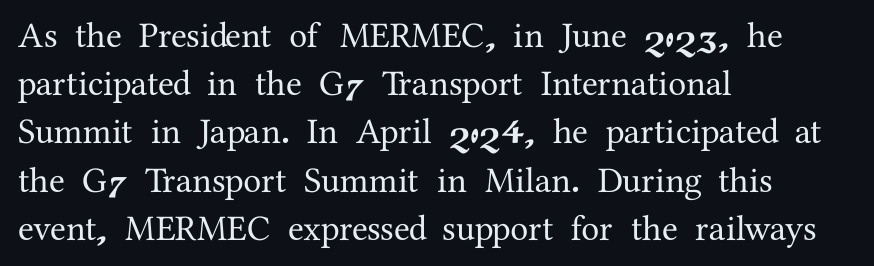
Q: Is the text italic (slanted)? A: No, it is upright.
Q: Is the typeface a serif or a sans-serif typeface? A: Serif.
Q: Is the text underlined? A: No.
Q: How is the paragraph aligned? A: Left-aligned.
Q: Is the spacing between letters normal or unusually wide? A: Normal.
Q: Is the spacing between lines tight, normal or loose? A: Normal.
Q: Width (condensed, normal, or wide)? A: Normal.
Q: Stroke contrast? A: Medium.
Q: x-height? A: Medium.
Q: Monospaced? A: No.
